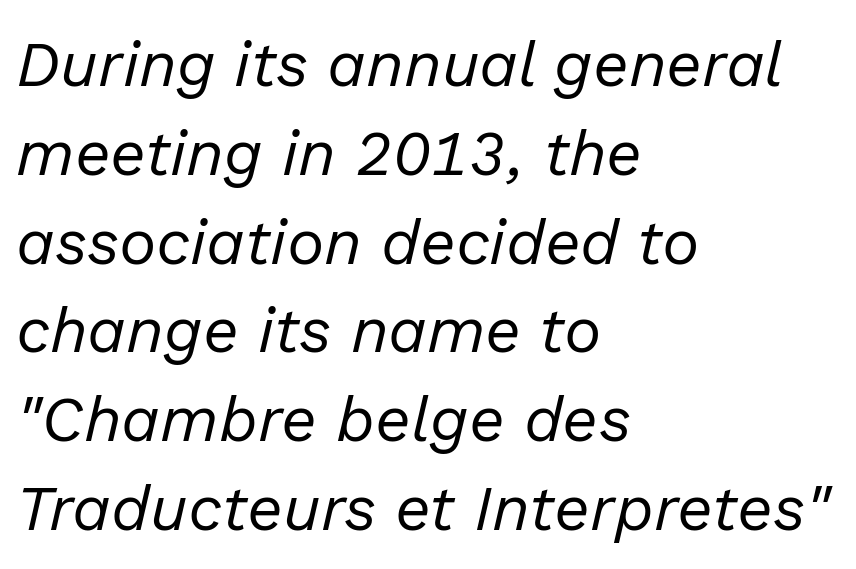
{"italic": "yes", "lean": "right", "slant_degrees": 13, "bold": "no", "weight": "regular", "width": "normal", "stroke_contrast": "low", "x_height": "medium", "monospaced": "no", "underline": "no", "align": "left", "line_spacing": "normal", "line_spacing_ratio": 1.41, "letter_spacing": "normal", "letter_spacing_em": 0.0, "glyph_px": 63}
